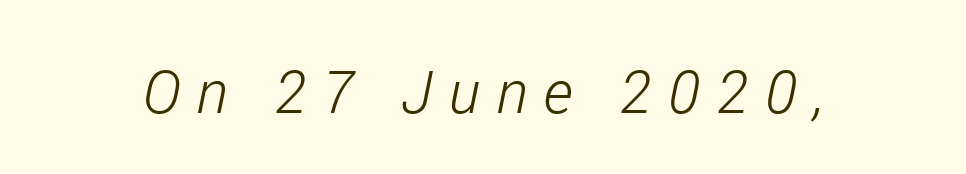
Q: Is the text bold? A: No.
Q: Is the text italic (slanted)? A: Yes, it leans right by about 11 degrees.
Q: Is the text underlined? A: No.
Q: Is the spacing between letters normal or unusually wide? A: Unusually wide.
Q: Width (condensed, normal, or wide)? A: Condensed.
Q: Stroke contrast? A: Low.
Q: x-height? A: Medium.
Q: Monospaced? A: No.
